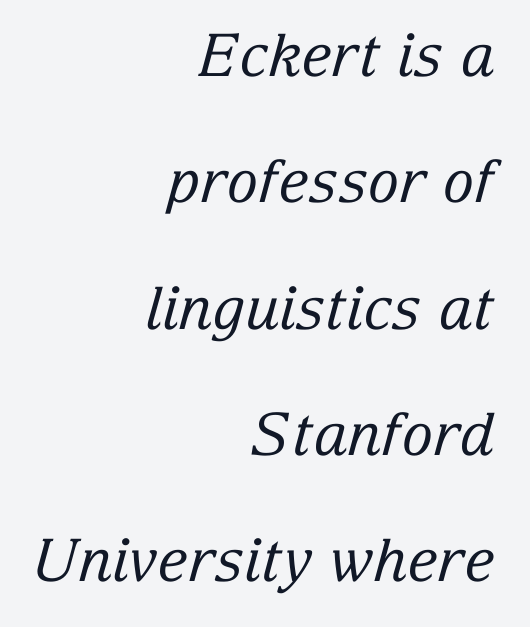
{"serif": "yes", "italic": "yes", "lean": "right", "slant_degrees": 15, "bold": "no", "weight": "regular", "width": "normal", "stroke_contrast": "low", "x_height": "medium", "monospaced": "no", "underline": "no", "align": "right", "line_spacing": "loose", "line_spacing_ratio": 2.14, "letter_spacing": "normal", "letter_spacing_em": 0.0, "glyph_px": 59}
